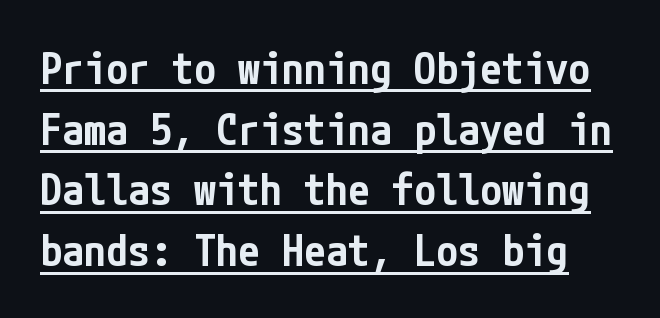
{"serif": "no", "italic": "no", "bold": "semi", "weight": "semibold", "width": "condensed", "stroke_contrast": "low", "x_height": "medium", "underline": "yes", "line_spacing": "normal", "line_spacing_ratio": 1.38, "letter_spacing": "normal", "letter_spacing_em": 0.0, "glyph_px": 44}
